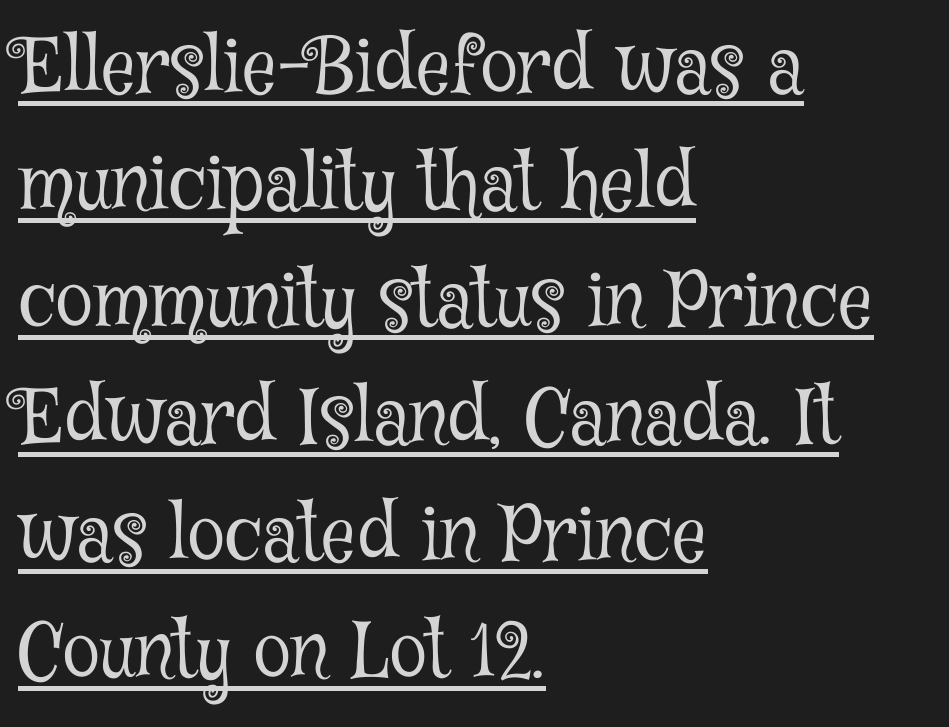
Stroke thickness stays within the range of a standard reading face or lighter. The typesetter chose a ragged-right arrangement here. Are there feet on the stems? There are — it's a serif. Every character sits straight up, as roman type does.
